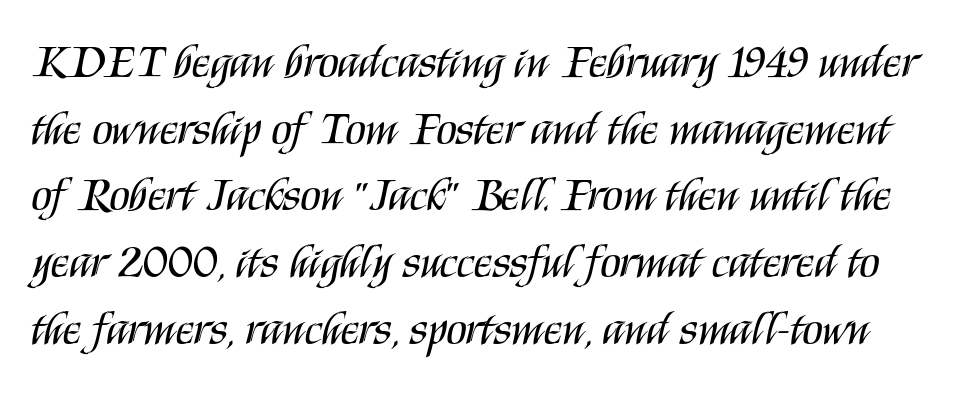
A normal amount of white space separates one row of letters from the next. Each letter's strokes conclude bluntly, with no projecting serifs. Nothing unusual about the tracking: characters are spaced as the font intends.
